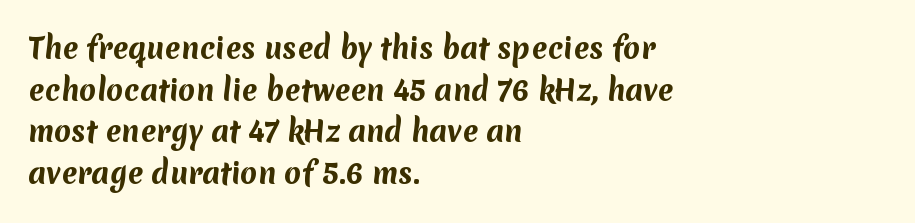
Q: Is the text bold? A: Yes.
Q: Is the typeface a serif or a sans-serif typeface? A: Sans-serif.
Q: Is the text underlined? A: No.
Q: How is the paragraph aligned? A: Left-aligned.
Q: Is the spacing between letters normal or unusually wide? A: Normal.
Q: Is the spacing between lines tight, normal or loose? A: Normal.
Q: Width (condensed, normal, or wide)? A: Normal.
Q: Stroke contrast? A: Medium.
Q: x-height? A: Medium.
Q: Monospaced? A: No.
